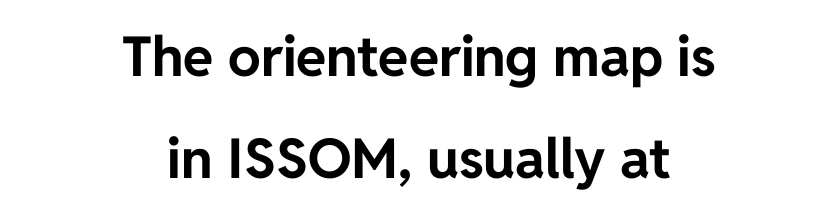
Q: Is the text bold? A: Yes.
Q: Is the text italic (slanted)? A: No, it is upright.
Q: Is the typeface a serif or a sans-serif typeface? A: Sans-serif.
Q: Is the text underlined? A: No.
Q: How is the paragraph aligned? A: Centered.
Q: Is the spacing between letters normal or unusually wide? A: Normal.
Q: Width (condensed, normal, or wide)? A: Normal.
Q: Stroke contrast? A: Low.
Q: x-height? A: Medium.
Q: Monospaced? A: No.
